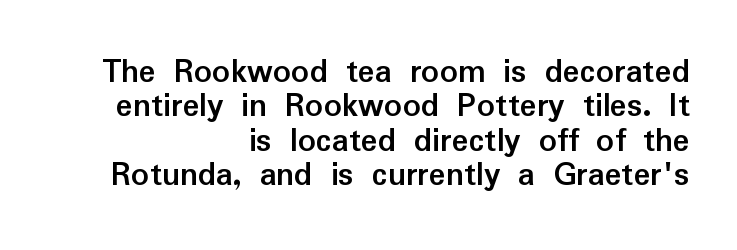
{"serif": "no", "italic": "no", "bold": "yes", "weight": "semibold", "width": "normal", "stroke_contrast": "low", "x_height": "medium", "monospaced": "no", "underline": "no", "align": "right", "line_spacing": "tight", "line_spacing_ratio": 0.98, "letter_spacing": "normal", "letter_spacing_em": 0.0, "glyph_px": 35}
